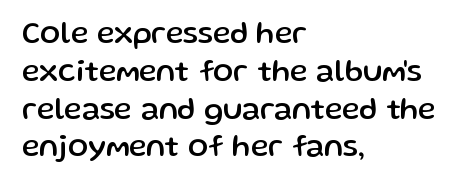
{"serif": "no", "italic": "no", "width": "normal", "stroke_contrast": "low", "x_height": "medium", "monospaced": "no", "underline": "no", "align": "left", "line_spacing": "normal", "line_spacing_ratio": 1.26, "letter_spacing": "normal", "letter_spacing_em": 0.0, "glyph_px": 30}
